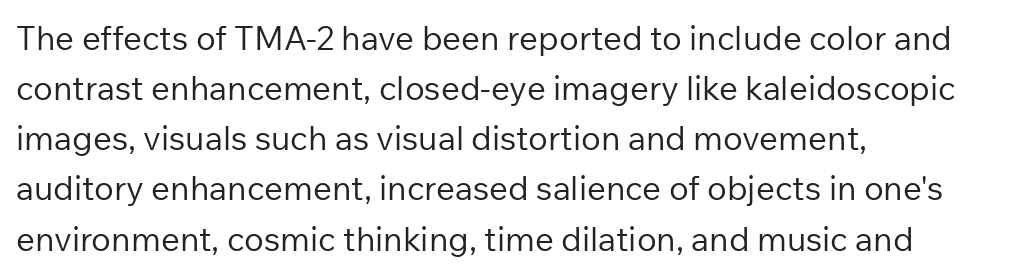
Q: Is the text bold? A: No.
Q: Is the text italic (slanted)? A: No, it is upright.
Q: Is the typeface a serif or a sans-serif typeface? A: Sans-serif.
Q: Is the text underlined? A: No.
Q: How is the paragraph aligned? A: Left-aligned.
Q: Is the spacing between letters normal or unusually wide? A: Normal.
Q: Is the spacing between lines tight, normal or loose? A: Normal.
Q: Width (condensed, normal, or wide)? A: Normal.
Q: Stroke contrast? A: Low.
Q: x-height? A: Medium.
Q: Monospaced? A: No.
